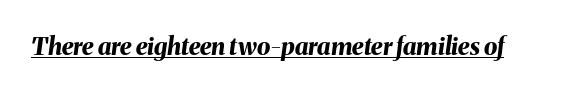
Q: Is the text bold? A: Yes.
Q: Is the text italic (slanted)? A: Yes, it leans right by about 8 degrees.
Q: Is the text underlined? A: Yes.
Q: Is the spacing between letters normal or unusually wide? A: Normal.
